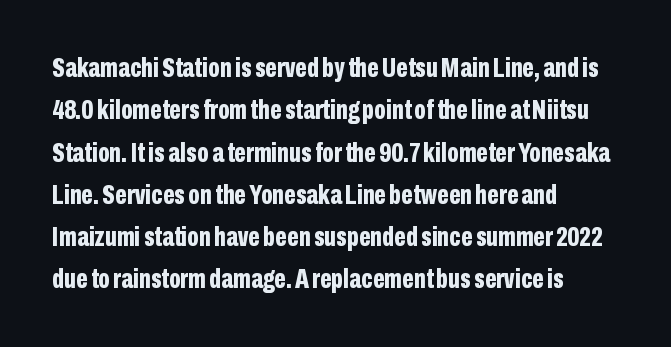
Q: Is the text bold? A: Yes.
Q: Is the text italic (slanted)? A: No, it is upright.
Q: Is the typeface a serif or a sans-serif typeface? A: Sans-serif.
Q: Is the text underlined? A: No.
Q: How is the paragraph aligned? A: Left-aligned.
Q: Is the spacing between letters normal or unusually wide? A: Normal.
Q: Is the spacing between lines tight, normal or loose? A: Normal.
Q: Width (condensed, normal, or wide)? A: Condensed.
Q: Stroke contrast? A: Low.
Q: x-height? A: Medium.
Q: Monospaced? A: No.
